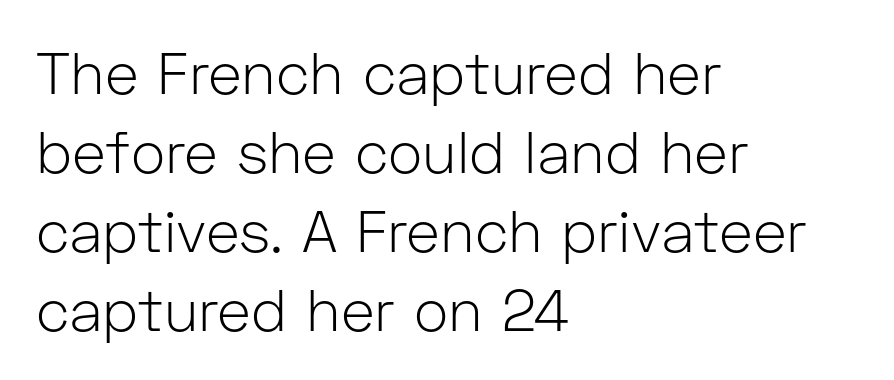
Q: Is the text bold? A: No.
Q: Is the text italic (slanted)? A: No, it is upright.
Q: Is the typeface a serif or a sans-serif typeface? A: Sans-serif.
Q: Is the text underlined? A: No.
Q: How is the paragraph aligned? A: Left-aligned.
Q: Is the spacing between letters normal or unusually wide? A: Normal.
Q: Is the spacing between lines tight, normal or loose? A: Normal.
Q: Width (condensed, normal, or wide)? A: Normal.
Q: Stroke contrast? A: Low.
Q: x-height? A: Medium.
Q: Monospaced? A: No.
